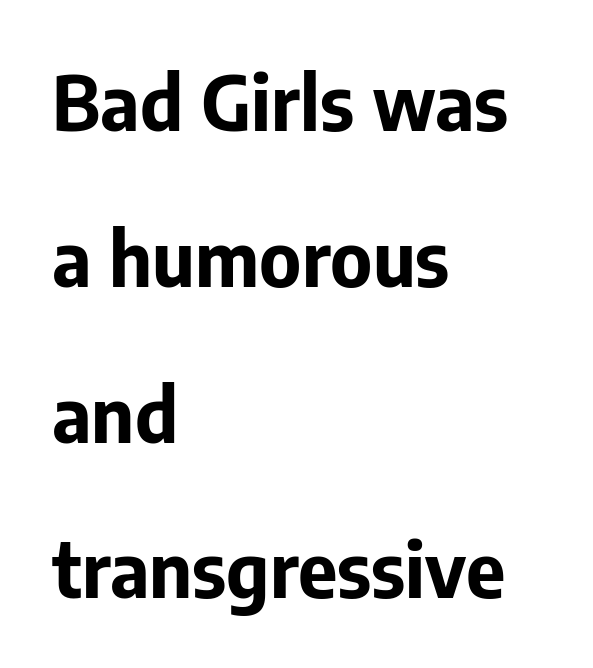
The image shows 76 px bold sans-serif type, upright; set left-aligned, loose line spacing (2.05x), normal letter spacing, not underlined; low stroke contrast and a medium x-height.
